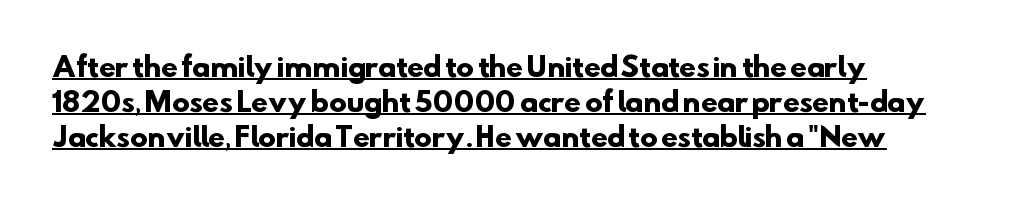
The image shows 27 px bold type; set left-aligned, normal line spacing (1.29x), normal letter spacing, underlined.
